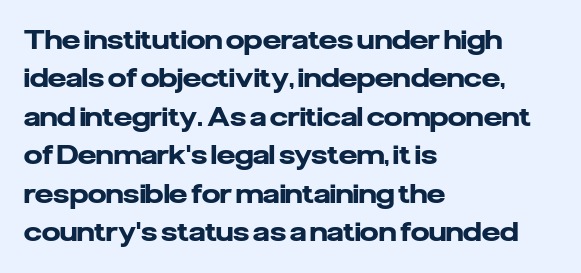
A typesetter would mark this as roman, not italic. Rule under the text: the space is simply empty. Layout note: lines flush left. The designer left line spacing at the default. What weight is shown? A full bold with thick strokes. This sample uses plain, unmodified letter spacing.
